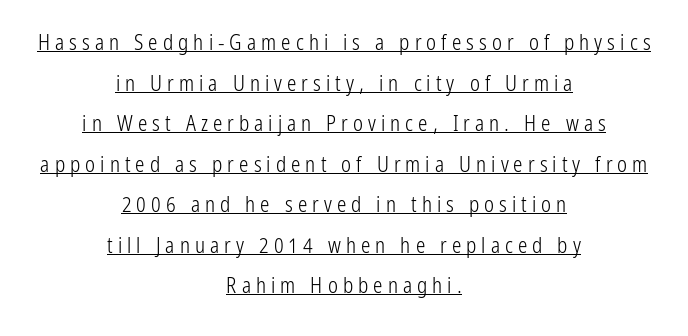
{"italic": "no", "bold": "no", "underline": "yes", "align": "center", "line_spacing": "loose", "line_spacing_ratio": 1.93, "letter_spacing": "wide", "letter_spacing_em": 0.24, "glyph_px": 21}
